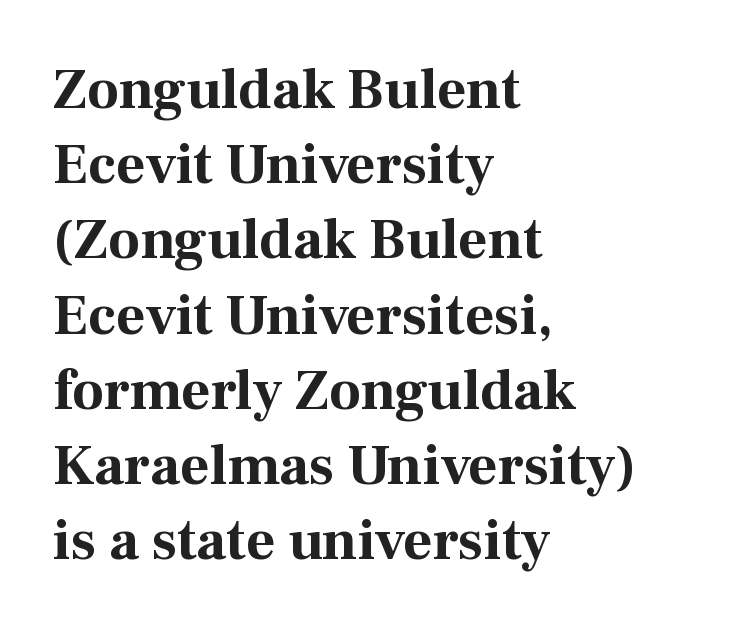
Q: Is the text bold? A: Yes.
Q: Is the text italic (slanted)? A: No, it is upright.
Q: Is the typeface a serif or a sans-serif typeface? A: Serif.
Q: Is the text underlined? A: No.
Q: How is the paragraph aligned? A: Left-aligned.
Q: Is the spacing between letters normal or unusually wide? A: Normal.
Q: Is the spacing between lines tight, normal or loose? A: Normal.
Q: Width (condensed, normal, or wide)? A: Normal.
Q: Stroke contrast? A: Medium.
Q: x-height? A: Medium.
Q: Monospaced? A: No.
